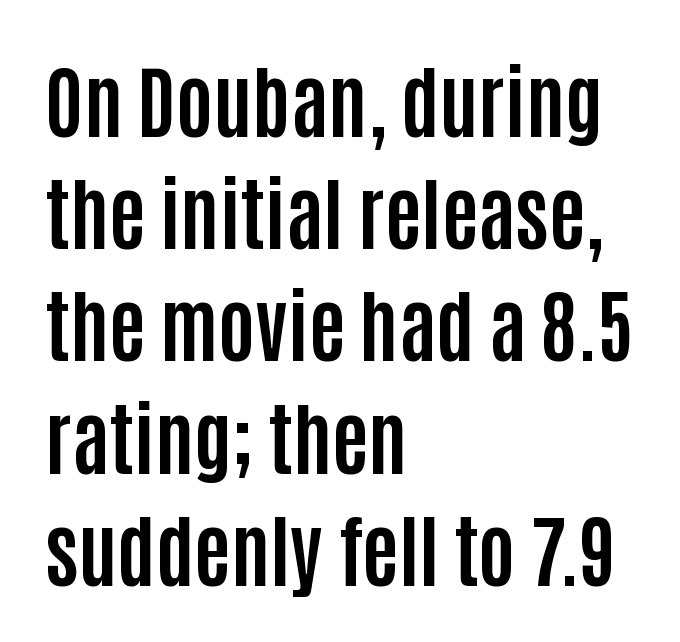
Spacing verdict: proportional, widths tailored to each character. The rendering uses a bold face; every stroke is thick and dark. This is sans-serif lettering, the kind often seen on screens and signage. Glance below the letters and you will spot only blank space. The rendering uses a moderate line-height, typical for paragraphs. Letter spacing: default.
